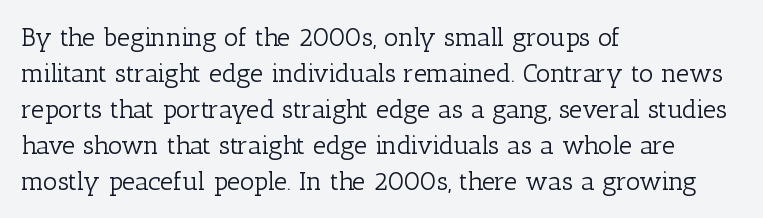
{"italic": "no", "bold": "no", "underline": "no", "align": "left", "line_spacing": "normal", "line_spacing_ratio": 1.38, "letter_spacing": "normal", "letter_spacing_em": 0.0, "glyph_px": 26}
